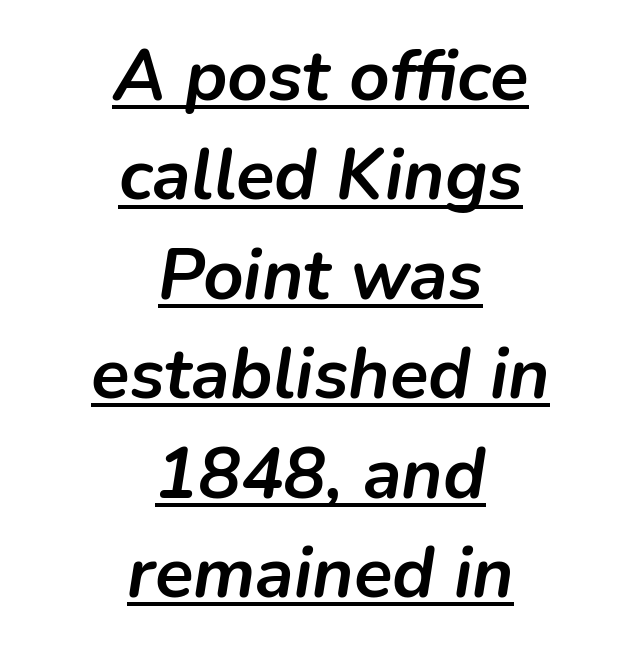
The image shows 71 px semibold type, italic (leaning right); set centered, normal line spacing (1.4x), normal letter spacing, underlined; low stroke contrast and a medium x-height.
